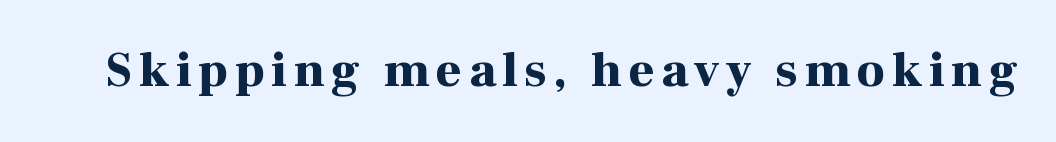
The text was rendered using a seriffed face with decorative stroke endings. Plain, unruled lines of type. The characters look thick and weighty, a clear bold. Characters remain perfectly vertical along every line. Here the designer chose a conventional face with non-uniform glyph widths.
